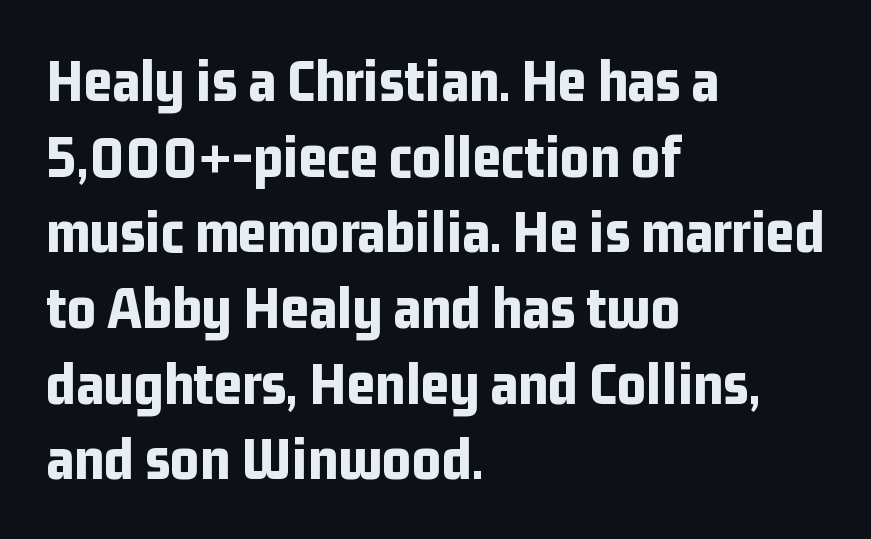
Q: Is the text bold? A: Yes.
Q: Is the text italic (slanted)? A: No, it is upright.
Q: Is the typeface a serif or a sans-serif typeface? A: Sans-serif.
Q: Is the text underlined? A: No.
Q: How is the paragraph aligned? A: Left-aligned.
Q: Is the spacing between letters normal or unusually wide? A: Normal.
Q: Width (condensed, normal, or wide)? A: Condensed.
Q: Stroke contrast? A: Low.
Q: x-height? A: Medium.
Q: Monospaced? A: No.
